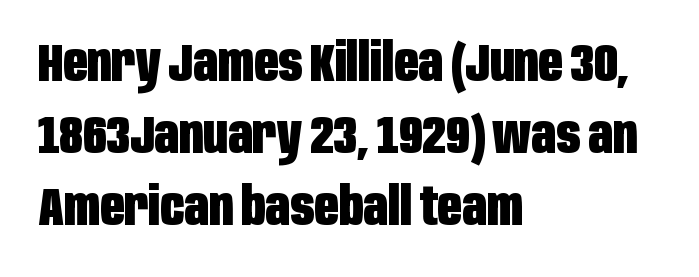
The image shows 53 px heavy, condensed sans-serif type, upright; set left-aligned, normal line spacing (1.36x), normal letter spacing, not underlined; low stroke contrast and a large x-height.
